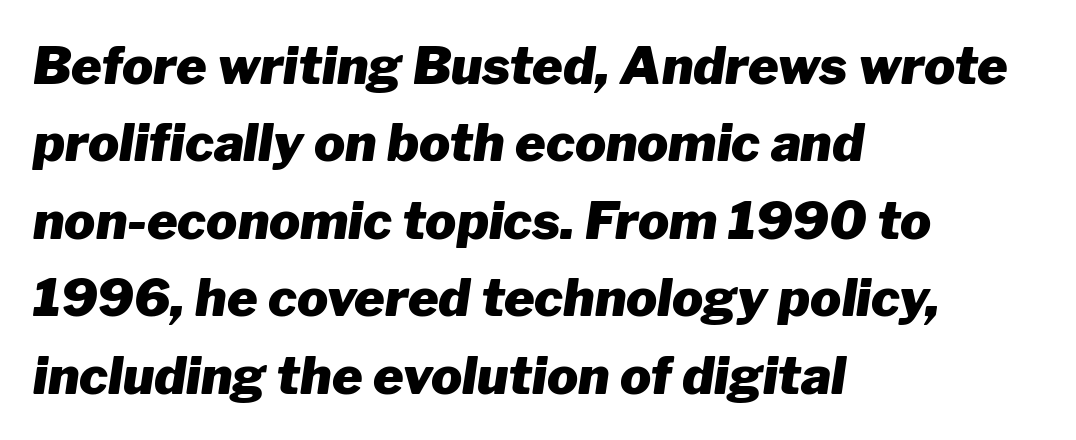
Q: Is the text bold? A: Yes.
Q: Is the text italic (slanted)? A: Yes, it leans right by about 8 degrees.
Q: Is the text underlined? A: No.
Q: How is the paragraph aligned? A: Left-aligned.
Q: Is the spacing between letters normal or unusually wide? A: Normal.
Q: Is the spacing between lines tight, normal or loose? A: Normal.
Q: Width (condensed, normal, or wide)? A: Normal.
Q: Stroke contrast? A: Low.
Q: x-height? A: Medium.
Q: Monospaced? A: No.
